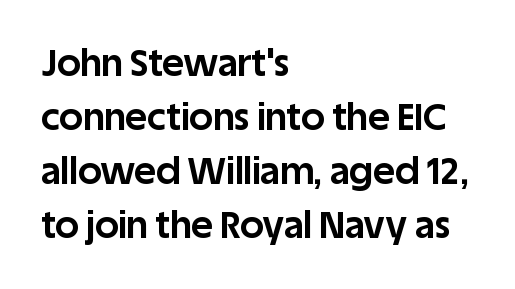
Q: Is the text bold? A: Yes.
Q: Is the text italic (slanted)? A: No, it is upright.
Q: Is the typeface a serif or a sans-serif typeface? A: Sans-serif.
Q: Is the text underlined? A: No.
Q: How is the paragraph aligned? A: Left-aligned.
Q: Is the spacing between letters normal or unusually wide? A: Normal.
Q: Is the spacing between lines tight, normal or loose? A: Normal.
Q: Width (condensed, normal, or wide)? A: Normal.
Q: Stroke contrast? A: Low.
Q: x-height? A: Large.
Q: Monospaced? A: No.
